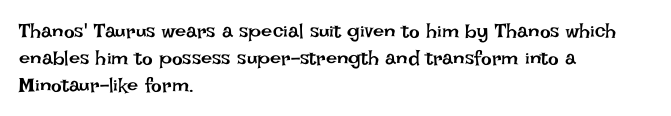
{"italic": "no", "bold": "no", "underline": "no", "align": "left", "line_spacing": "normal", "line_spacing_ratio": 1.35, "letter_spacing": "normal", "letter_spacing_em": 0.0, "glyph_px": 20}
